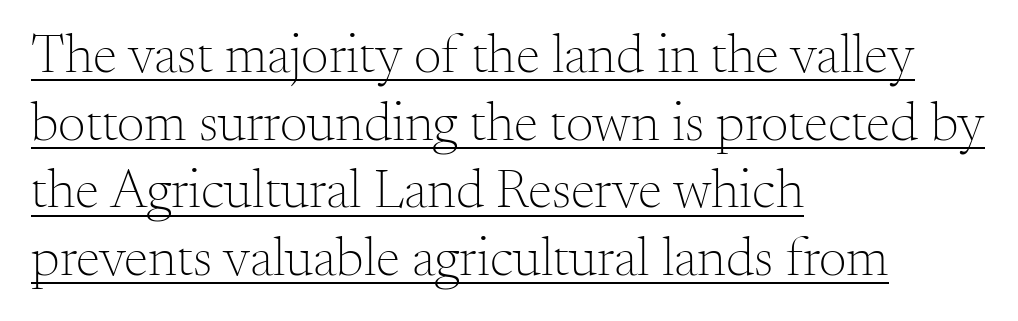
You can tell from the footed stems that serif type was used. How are the letters spaced? Ordinarily, with no added tracking. The font's upright variant was chosen for this text. Character widths vary here, with narrow letters taking less room than wide ones. Underlining? Definitely there. Heaviness? Minimal to ordinary, like unemphasized prose.
